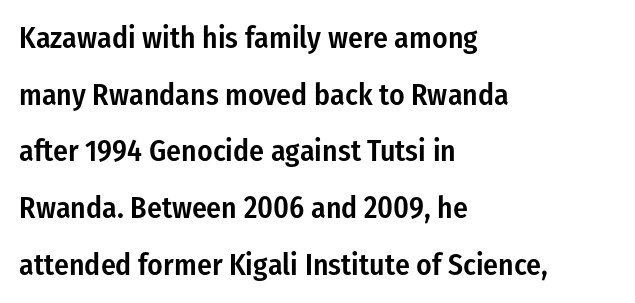
Q: Is the text bold? A: Semi-bold.
Q: Is the text italic (slanted)? A: No, it is upright.
Q: Is the typeface a serif or a sans-serif typeface? A: Sans-serif.
Q: Is the text underlined? A: No.
Q: How is the paragraph aligned? A: Left-aligned.
Q: Is the spacing between letters normal or unusually wide? A: Normal.
Q: Width (condensed, normal, or wide)? A: Condensed.
Q: Stroke contrast? A: Low.
Q: x-height? A: Medium.
Q: Monospaced? A: No.
